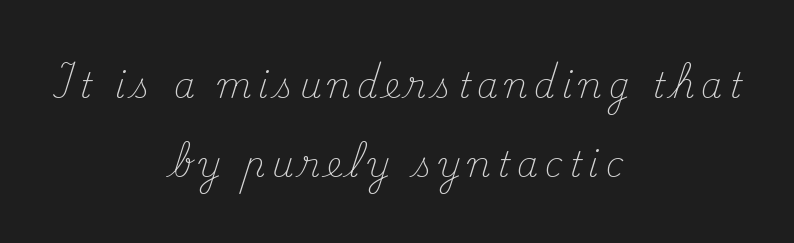
Is the block centered? Yes — each line is placed symmetrically about the middle. Weight class: somewhere from thin through regular. Letters rest on an invisible, unmarked baseline. Widely set lines give the paragraph a tall, airy silhouette.
